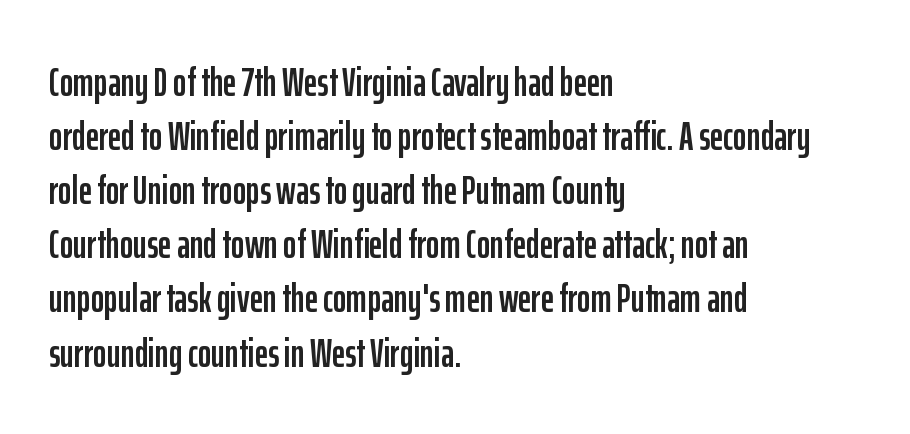
The image shows 41 px condensed sans-serif type, upright; set left-aligned, normal line spacing (1.32x), normal letter spacing, not underlined; low stroke contrast and a medium x-height.
